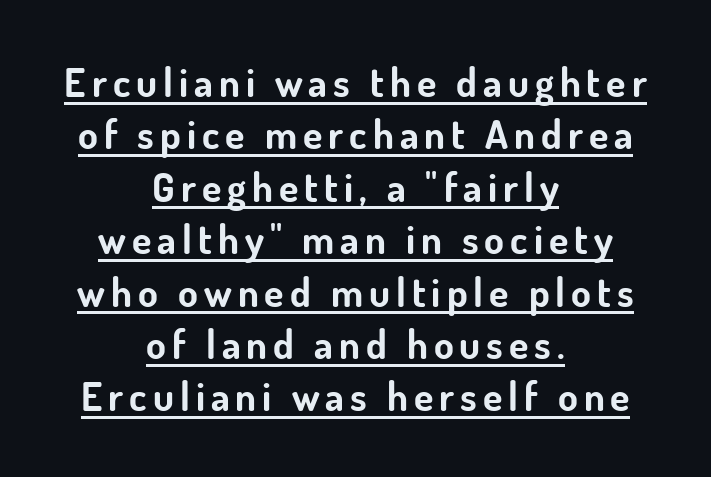
Q: Is the text bold? A: Yes.
Q: Is the text italic (slanted)? A: No, it is upright.
Q: Is the typeface a serif or a sans-serif typeface? A: Sans-serif.
Q: Is the text underlined? A: Yes.
Q: How is the paragraph aligned? A: Centered.
Q: Is the spacing between lines tight, normal or loose? A: Normal.
Q: Width (condensed, normal, or wide)? A: Normal.
Q: Stroke contrast? A: Low.
Q: x-height? A: Small.
Q: Monospaced? A: No.
